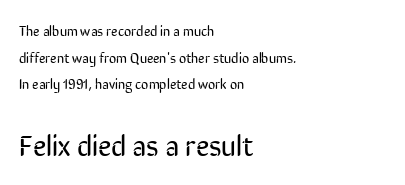
Q: Is the text bold? A: No.
Q: Is the text italic (slanted)? A: No, it is upright.
Q: Is the typeface a serif or a sans-serif typeface? A: Sans-serif.
Q: Is the text underlined? A: No.
Q: How is the paragraph aligned? A: Left-aligned.
Q: Is the spacing between letters normal or unusually wide? A: Normal.
Q: Is the spacing between lines tight, normal or loose? A: Loose.
Q: Which block of text is set in a larger size, the first (top) or the second (bottom)? A: The second (bottom) one.
Q: Width (condensed, normal, or wide)? A: Condensed.
Q: Stroke contrast? A: Low.
Q: x-height? A: Medium.
Q: Monospaced? A: No.
